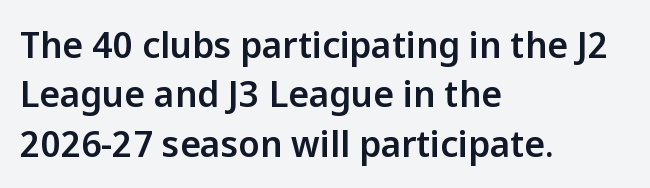
The image shows 35 px sans-serif type, upright; set left-aligned, normal line spacing (1.41x), normal letter spacing, not underlined; low stroke contrast and a medium x-height.
